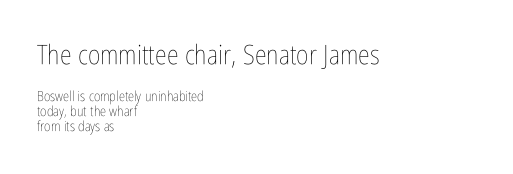
The image shows 27 px text type, upright; set left-aligned, tight line spacing (1.06x), normal letter spacing, not underlined; the first (top) block is 1.93x larger.
